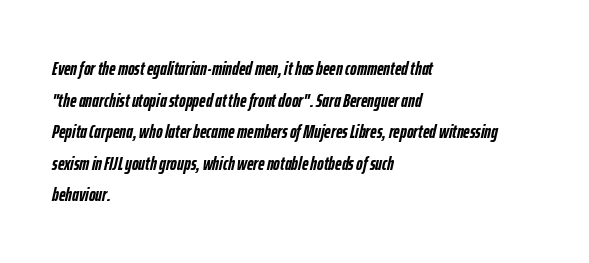
Heavy, bold letterforms. Compared with a centered layout, this one pins lines to the left instead. Spacing between characters is what you'd get straight out of the box. If you drew a line through each stem, it would be angled. Does the leading feel generous? No, just average.
